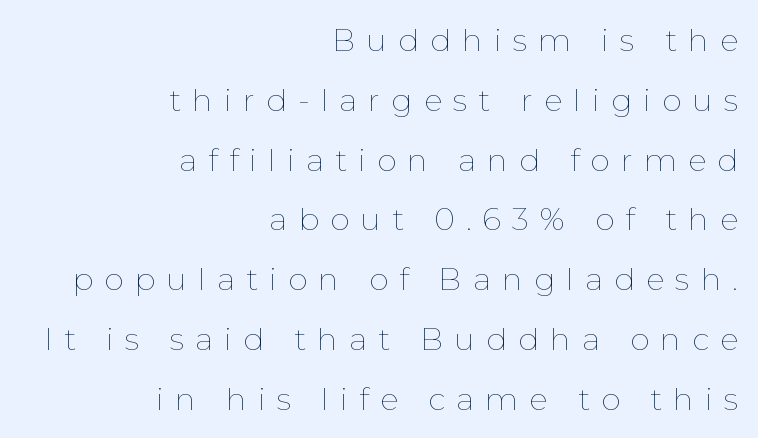
{"italic": "no", "bold": "no", "weight": "thin", "width": "normal", "stroke_contrast": "low", "x_height": "medium", "monospaced": "no", "underline": "no", "align": "right", "line_spacing": "loose", "line_spacing_ratio": 1.93, "letter_spacing": "wide", "letter_spacing_em": 0.36, "glyph_px": 31}
